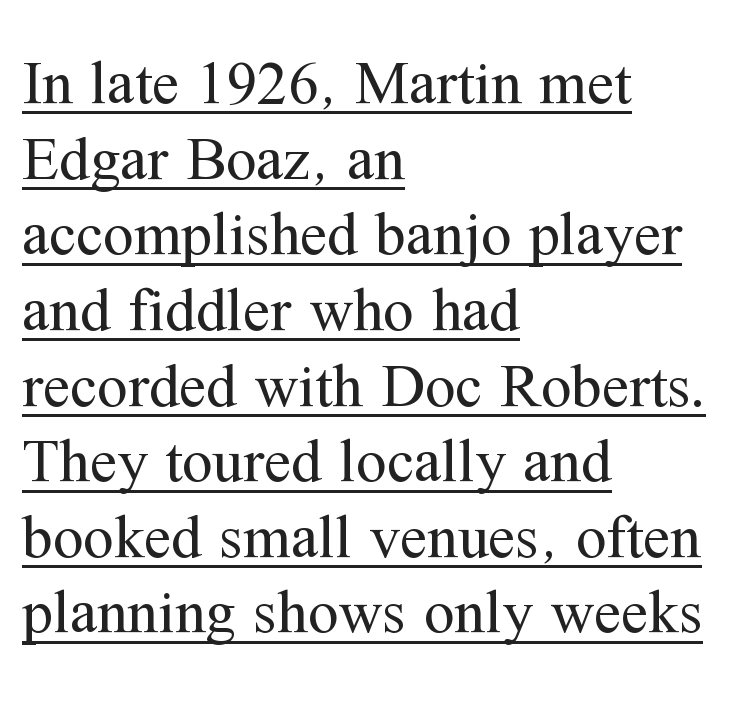
Q: Is the text bold? A: No.
Q: Is the text italic (slanted)? A: No, it is upright.
Q: Is the typeface a serif or a sans-serif typeface? A: Serif.
Q: Is the text underlined? A: Yes.
Q: How is the paragraph aligned? A: Left-aligned.
Q: Is the spacing between letters normal or unusually wide? A: Normal.
Q: Width (condensed, normal, or wide)? A: Normal.
Q: Stroke contrast? A: Medium.
Q: x-height? A: Medium.
Q: Monospaced? A: No.
